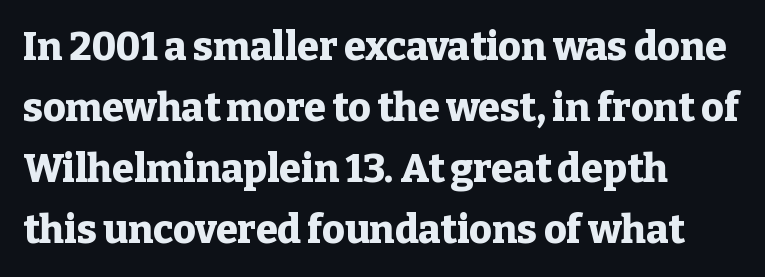
Q: Is the text bold? A: Yes.
Q: Is the text italic (slanted)? A: No, it is upright.
Q: Is the typeface a serif or a sans-serif typeface? A: Serif.
Q: Is the text underlined? A: No.
Q: How is the paragraph aligned? A: Left-aligned.
Q: Is the spacing between letters normal or unusually wide? A: Normal.
Q: Is the spacing between lines tight, normal or loose? A: Normal.
Q: Width (condensed, normal, or wide)? A: Normal.
Q: Stroke contrast? A: Low.
Q: x-height? A: Medium.
Q: Monospaced? A: No.
